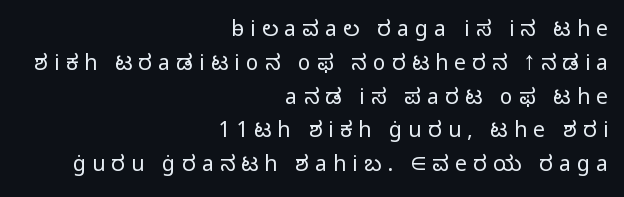
Q: Is the text bold? A: No.
Q: Is the text italic (slanted)? A: No, it is upright.
Q: Is the text underlined? A: No.
Q: How is the paragraph aligned? A: Right-aligned.
Q: Is the spacing between letters normal or unusually wide? A: Unusually wide.
Q: Is the spacing between lines tight, normal or loose? A: Normal.
